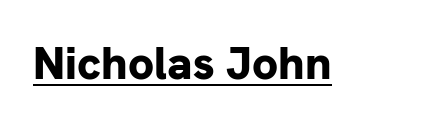
{"serif": "no", "italic": "no", "bold": "yes", "weight": "bold", "width": "normal", "stroke_contrast": "low", "x_height": "medium", "monospaced": "no", "underline": "yes", "letter_spacing": "normal", "letter_spacing_em": 0.0, "glyph_px": 46}
